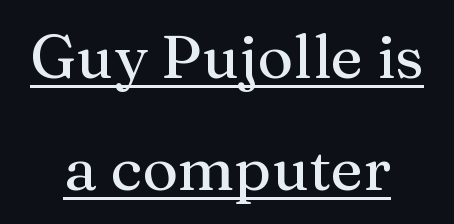
Underline: present. Here the designer chose a conventional face with non-uniform glyph widths. Note: serifs present on the glyphs. The axis of the letterforms is exactly vertical. Tracking here is standard; glyphs follow each other at the usual distance.
